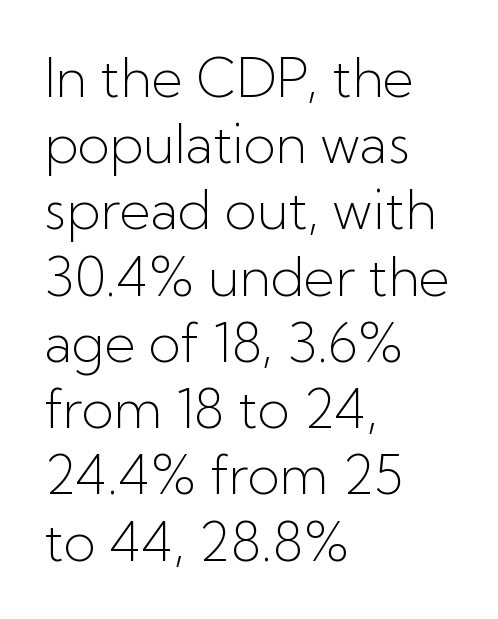
The image shows 53 px light sans-serif type, upright; set left-aligned, normal line spacing (1.25x), normal letter spacing, not underlined; low stroke contrast and a medium x-height.
